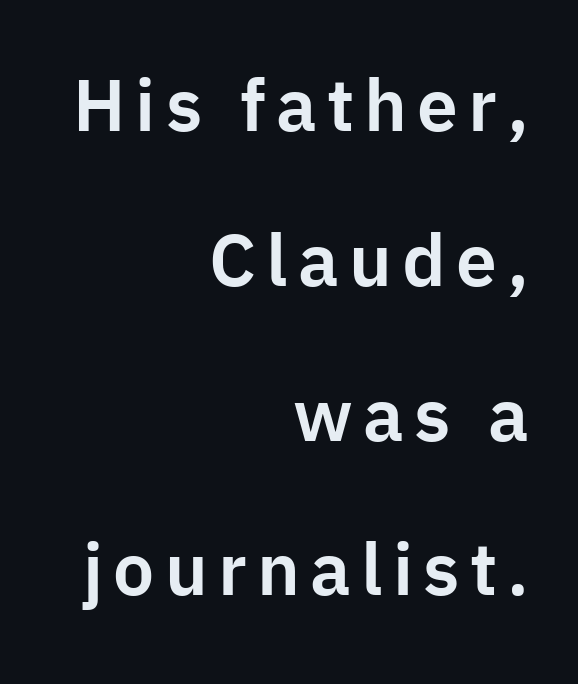
Q: Is the text italic (slanted)? A: No, it is upright.
Q: Is the typeface a serif or a sans-serif typeface? A: Sans-serif.
Q: Is the text underlined? A: No.
Q: How is the paragraph aligned? A: Right-aligned.
Q: Is the spacing between lines tight, normal or loose? A: Loose.
Q: Width (condensed, normal, or wide)? A: Normal.
Q: Stroke contrast? A: Low.
Q: x-height? A: Medium.
Q: Monospaced? A: No.
